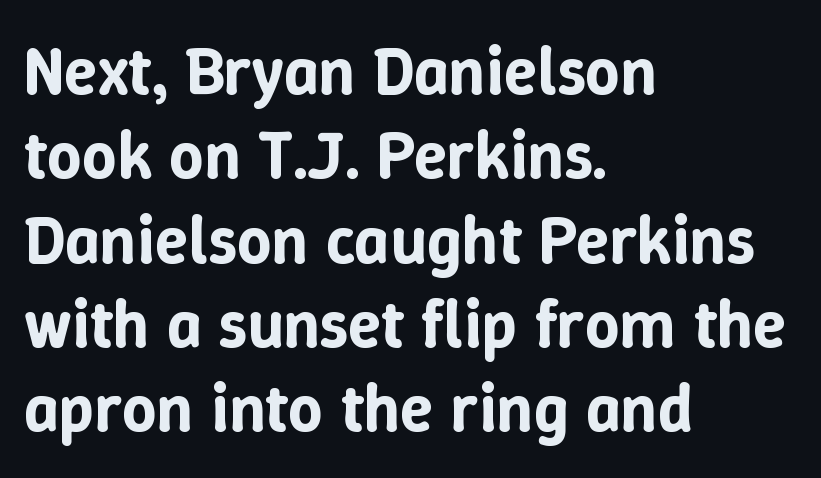
The typesetter chose a ragged-right arrangement here. The line texture is even and compact thanks to regular tracking. Check the space under the baseline: it is left empty. Proportional: the letters do not fall into vertical columns. This is the regular roman posture of the typeface.
